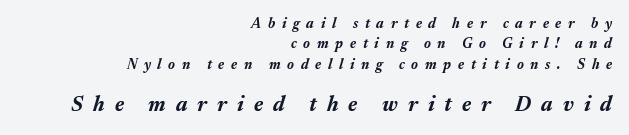
The paragraph shown leans on its right margin. These lines were composed using italics. The composition opens small and finishes big. Rule under the text: the space is simply empty. Display-style spreading of the glyphs; the letterfit is very open. Every letter is thick-stroked: bold, no question.
